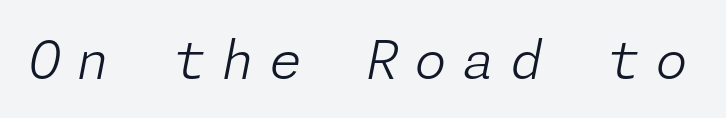
{"italic": "yes", "lean": "right", "slant_degrees": 11, "bold": "no", "weight": "light", "width": "normal", "stroke_contrast": "low", "x_height": "medium", "underline": "no", "letter_spacing": "wide", "letter_spacing_em": 0.29, "glyph_px": 53}
